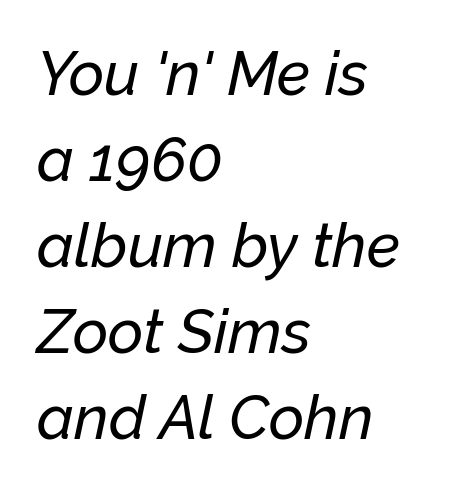
{"italic": "yes", "lean": "right", "slant_degrees": 12, "width": "normal", "stroke_contrast": "low", "x_height": "medium", "monospaced": "no", "underline": "no", "align": "left", "line_spacing": "normal", "line_spacing_ratio": 1.41, "letter_spacing": "normal", "letter_spacing_em": 0.0, "glyph_px": 61}
